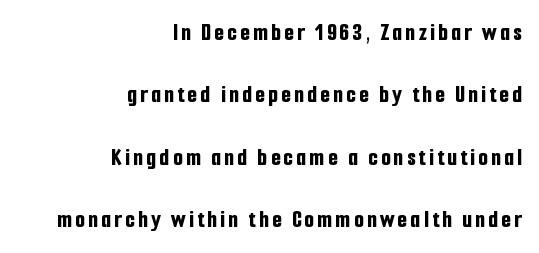
The glyphs have the mass of a bold cut. The vertical gap from one line to the next is large. This sample is right-justified, so line beginnings fall wherever the words allow. The typography opts for an upright posture over an oblique one.
